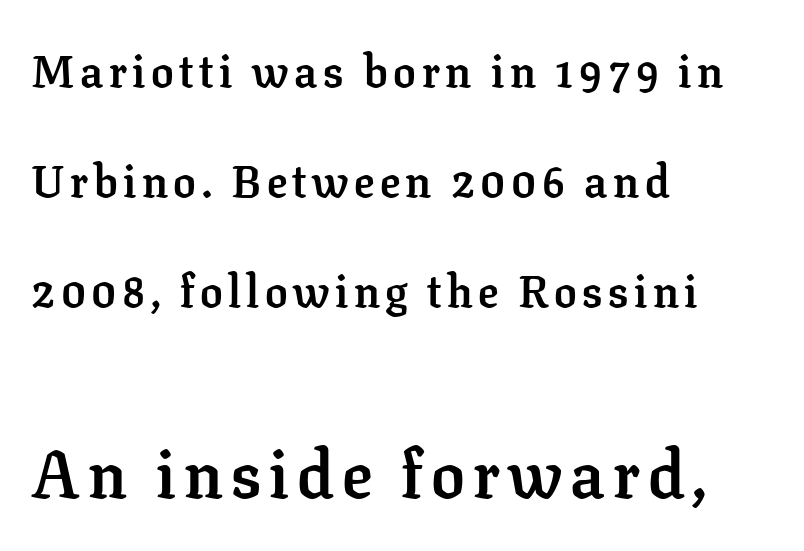
Top chunk: small. Bottom chunk: large. Here the designer chose a conventional face with non-uniform glyph widths. Quick note: interline space is abundant. The face used here is seriffed, in the tradition of book romans. Posture: vertical.
